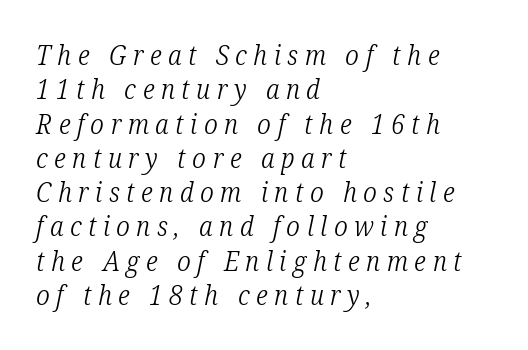
The image shows 27 px text type, italic (leaning right); set left-aligned, normal line spacing (1.27x), unusually wide letter spacing (+0.24 em), not underlined.
